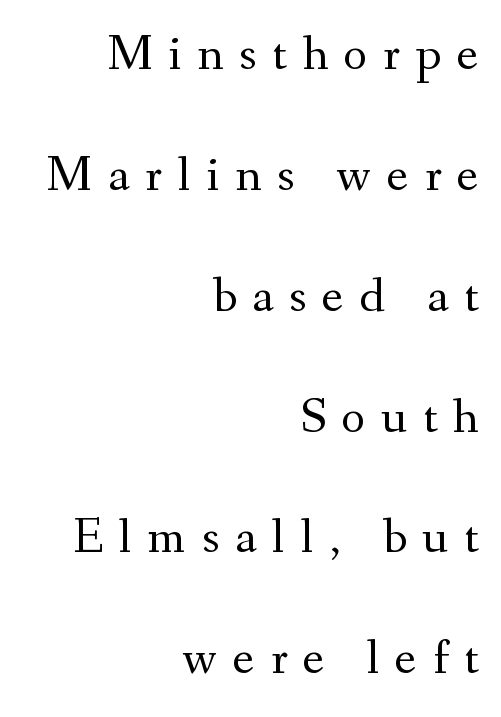
The image shows 51 px regular-weight serif type, upright; set right-aligned, loose line spacing (2.37x), unusually wide letter spacing (+0.31 em), not underlined; medium stroke contrast and a small x-height.
